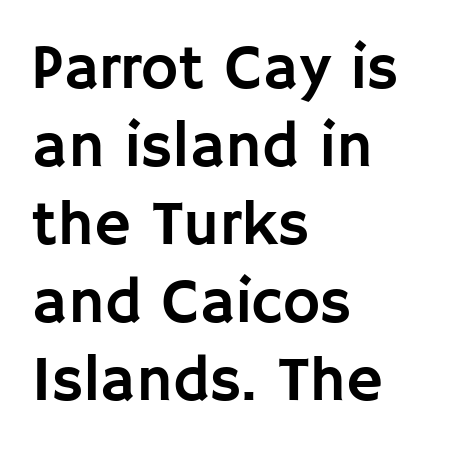
When letters stand straight like this, we call the style roman or upright. You can tell from the bare stems that sans-serif type was used. The face used here is proportionally spaced, like ordinary book or web type. If you drew a ruler down the left edge, every line would touch it. Unmarked baselines from the first word to the last.
